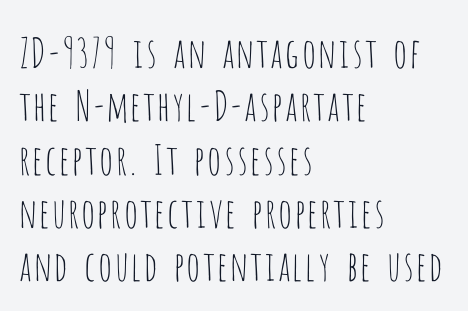
The image shows 41 px thin, condensed sans-serif type, upright; set left-aligned, normal line spacing (1.3x), normal letter spacing, not underlined; low stroke contrast and a large x-height.
